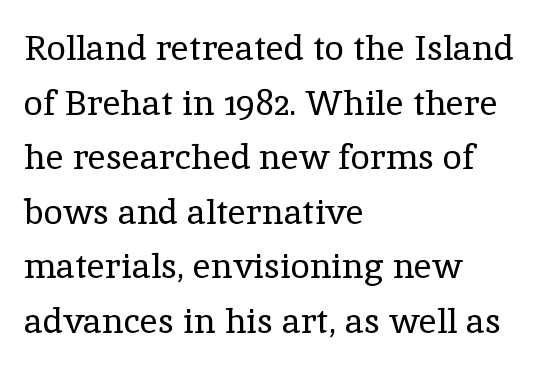
The image shows 35 px regular-weight serif type, upright; set left-aligned, normal line spacing (1.56x), normal letter spacing, not underlined; a medium x-height.
